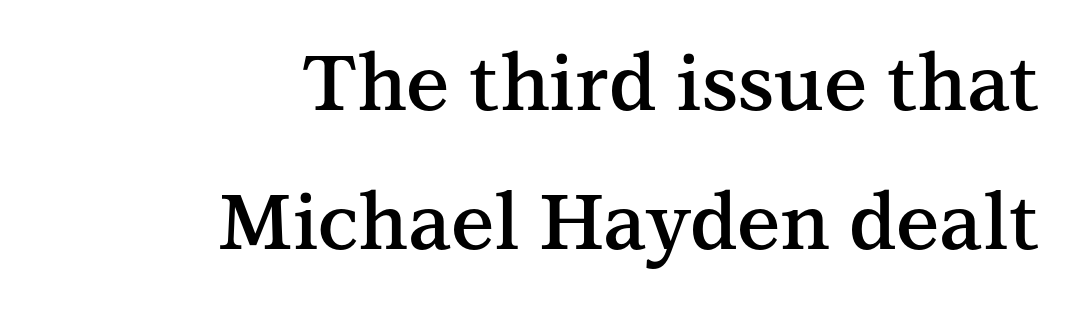
Bare-footed words on every line. Typographically, this falls in the serif category. A typesetter would call this zero additional tracking. Slightly chunky letters — semibold, I'd say, not full bold. Vertical strokes here are truly vertical.
